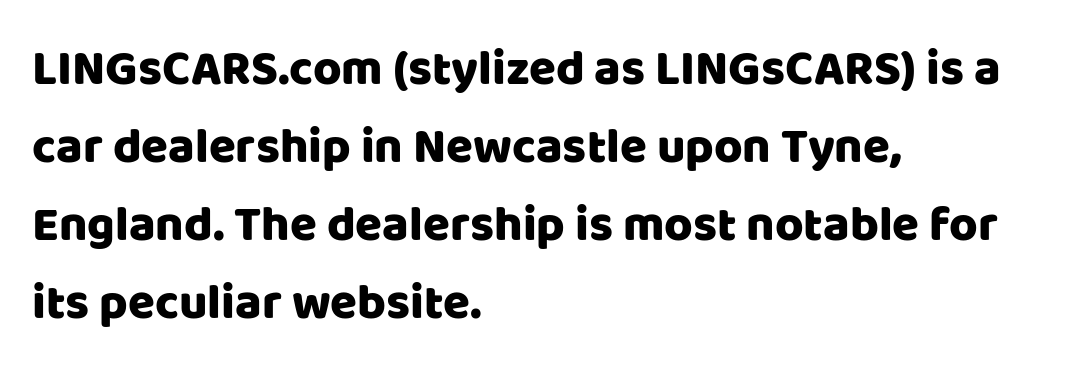
Left-aligned paragraph, ragged on the right. Upright lettering throughout. Character widths vary here, with narrow letters taking less room than wide ones. Note: no serifs on the glyphs.
